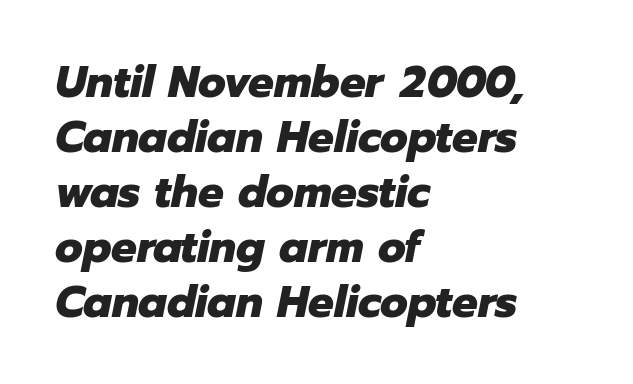
Q: Is the text bold? A: Yes.
Q: Is the text italic (slanted)? A: Yes, it leans right by about 12 degrees.
Q: Is the text underlined? A: No.
Q: How is the paragraph aligned? A: Left-aligned.
Q: Is the spacing between letters normal or unusually wide? A: Normal.
Q: Width (condensed, normal, or wide)? A: Normal.
Q: Stroke contrast? A: Low.
Q: x-height? A: Medium.
Q: Monospaced? A: No.
